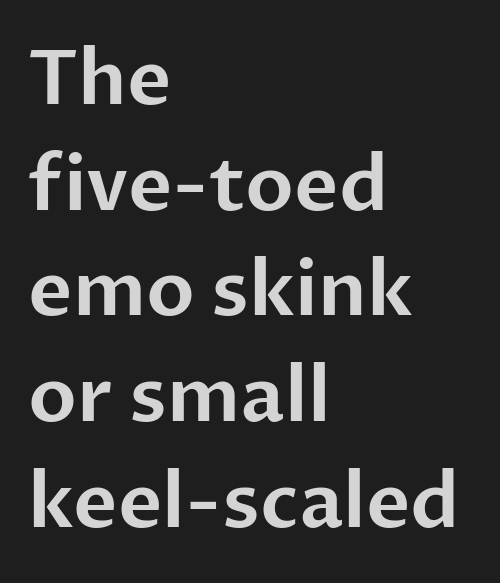
Descenders hang freely into open space. The rag falls on the right side of this text block. These lines sit exactly where default settings would place them. Glyph-to-glyph distance matches everyday printed text.
